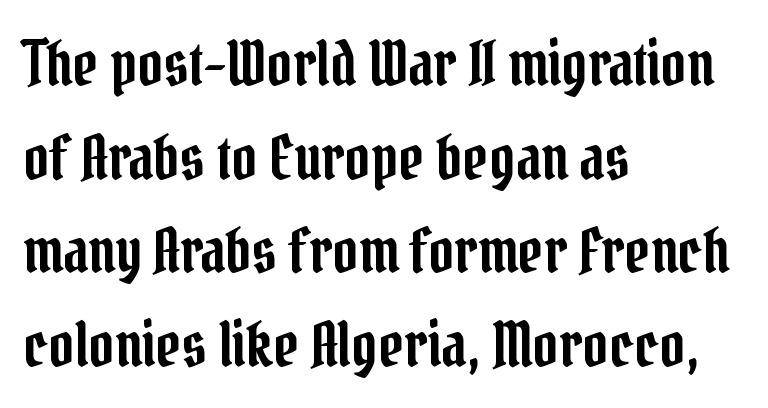
The image shows 62 px condensed serif type, upright; set left-aligned, normal line spacing (1.51x), normal letter spacing, not underlined; low stroke contrast and a medium x-height.
